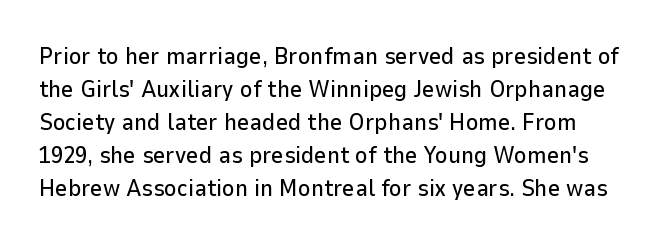
{"italic": "no", "underline": "no", "line_spacing": "normal", "line_spacing_ratio": 1.37, "letter_spacing": "normal", "letter_spacing_em": 0.0, "glyph_px": 24}
